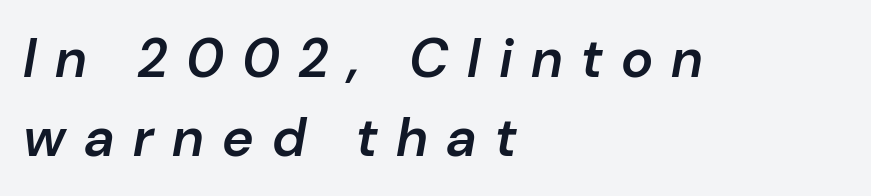
{"italic": "yes", "lean": "right", "slant_degrees": 10, "bold": "semi", "weight": "semibold", "width": "normal", "stroke_contrast": "low", "x_height": "medium", "monospaced": "no", "underline": "no", "align": "left", "line_spacing": "normal", "line_spacing_ratio": 1.46, "letter_spacing": "wide", "letter_spacing_em": 0.34, "glyph_px": 54}
